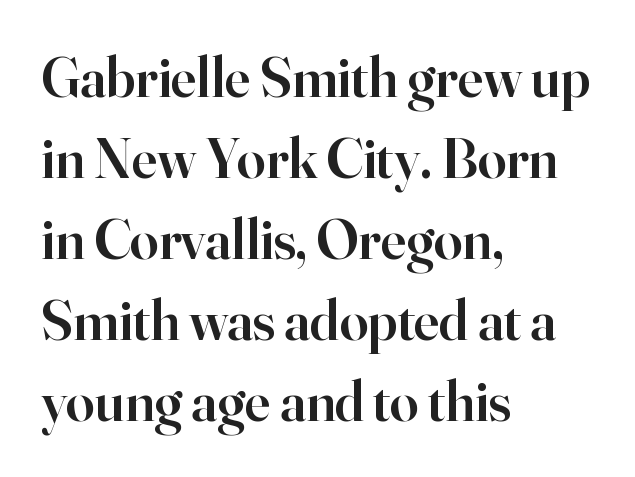
The image shows 57 px semibold serif type, upright; set left-aligned, normal line spacing (1.42x), normal letter spacing, not underlined; high stroke contrast and a small x-height.
